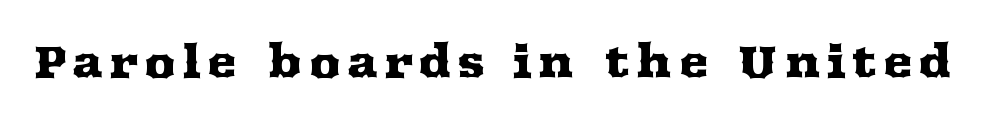
The image shows 45 px wide serif type, upright; set not underlined; medium stroke contrast and a medium x-height.
